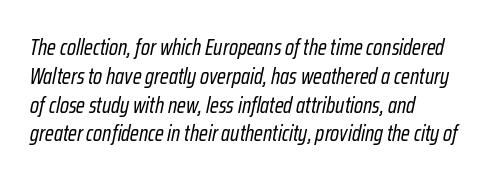
Notice how the passage keeps a crisp vertical edge on the left only. Is this a heavy cut? Hardly; it is regular or lighter. The space beneath each line is pristine and unruled. Evenly set lines give the paragraph a standard silhouette.
